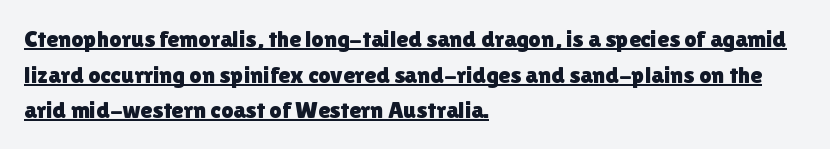
Q: Is the text italic (slanted)? A: No, it is upright.
Q: Is the text underlined? A: Yes.
Q: How is the paragraph aligned? A: Left-aligned.
Q: Is the spacing between letters normal or unusually wide? A: Normal.
Q: Is the spacing between lines tight, normal or loose? A: Normal.
